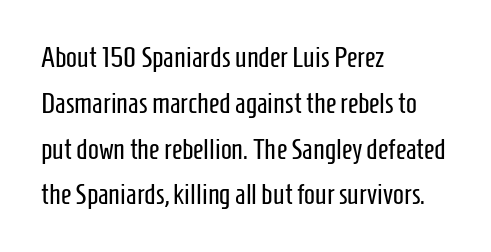
Q: Is the text bold? A: No.
Q: Is the text italic (slanted)? A: No, it is upright.
Q: Is the typeface a serif or a sans-serif typeface? A: Sans-serif.
Q: Is the text underlined? A: No.
Q: How is the paragraph aligned? A: Left-aligned.
Q: Is the spacing between letters normal or unusually wide? A: Normal.
Q: Is the spacing between lines tight, normal or loose? A: Normal.
Q: Width (condensed, normal, or wide)? A: Condensed.
Q: Stroke contrast? A: Low.
Q: x-height? A: Medium.
Q: Monospaced? A: No.
